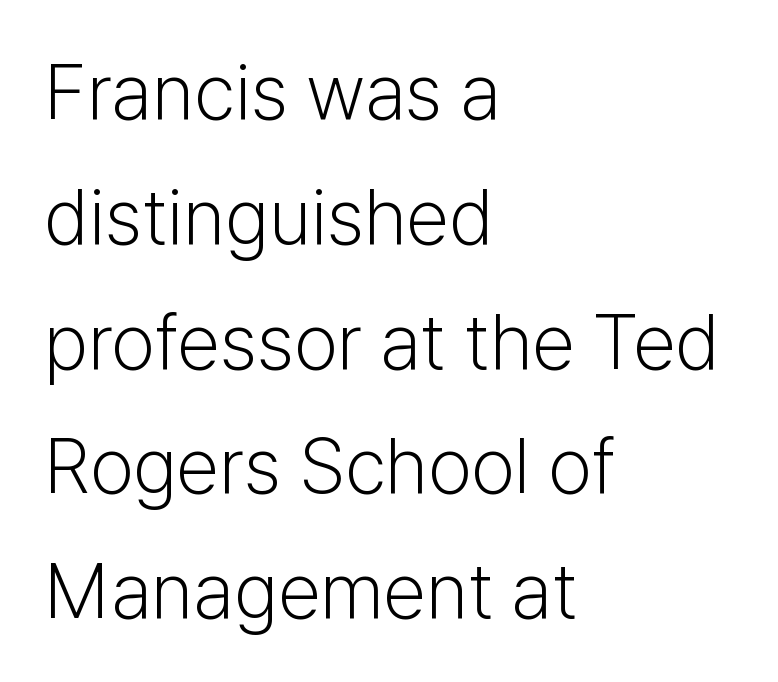
Does the lettering tilt? It doesn't — this is upright. The space beneath each line is pristine and unruled. You could not count columns in this text — the font is proportionally spaced. Each word holds together tightly as a unit, with standard inter-letter gaps. Nope, no serifs anywhere on these letters.
